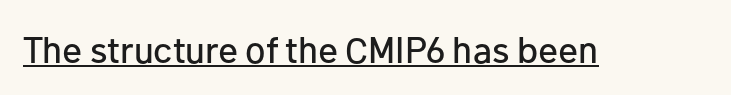
The image shows 37 px sans-serif type, upright; set normal letter spacing, underlined; low stroke contrast and a medium x-height.
